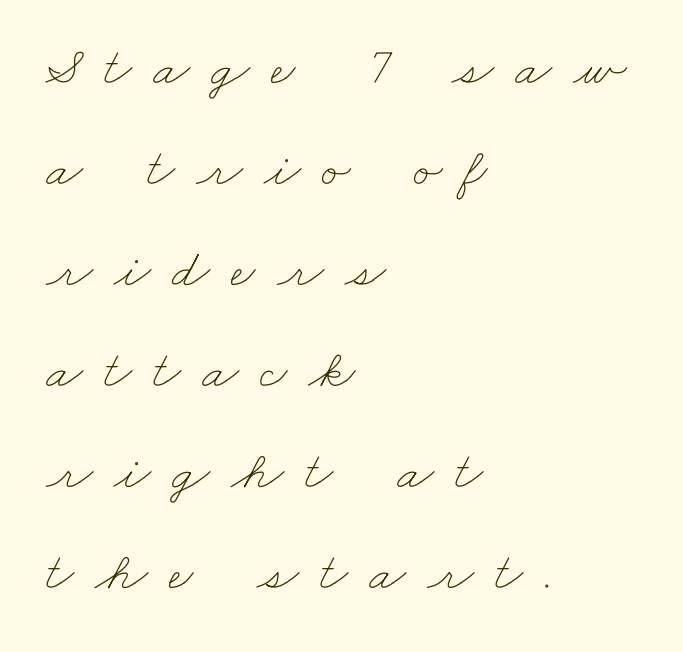
{"bold": "no", "weight": "thin", "width": "wide", "stroke_contrast": "low", "x_height": "small", "monospaced": "no", "underline": "no", "align": "left", "line_spacing_ratio": 1.87, "letter_spacing": "wide", "letter_spacing_em": 0.39, "glyph_px": 54}
